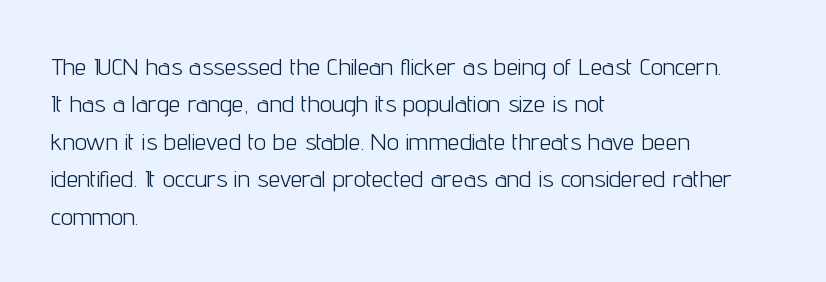
Evenly set lines give the paragraph a standard silhouette. Here the glyphs are tracked normally, forming tight word shapes. Rule under the text: the space is simply empty. Italic? Not at all — the glyphs are vertical. These glyphs show unthickened strokes, regular width or finer.
